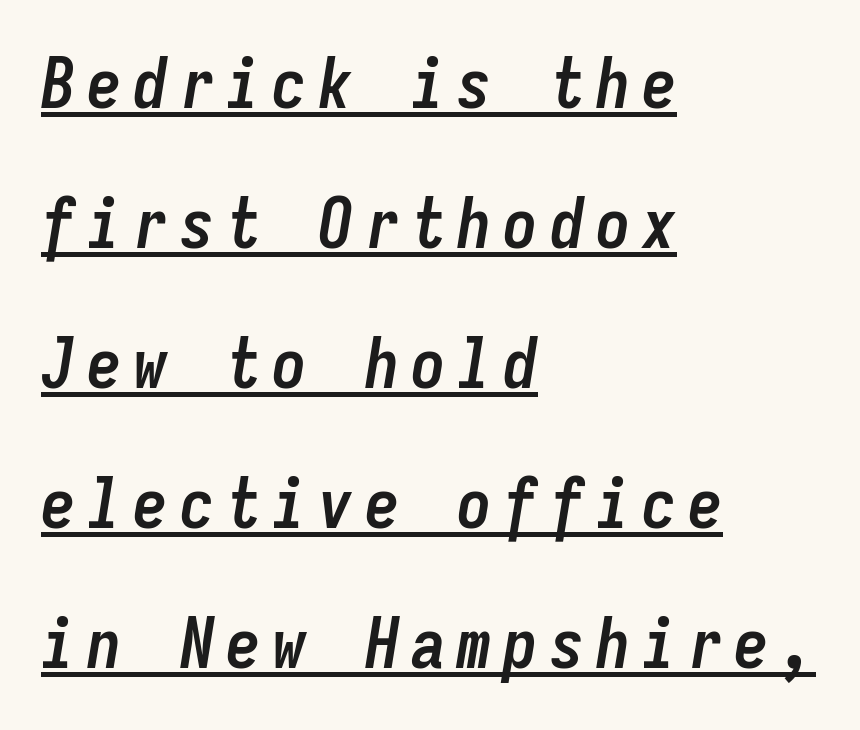
Q: Is the text bold? A: Yes.
Q: Is the text italic (slanted)? A: Yes, it leans right by about 9 degrees.
Q: Is the text underlined? A: Yes.
Q: How is the paragraph aligned? A: Left-aligned.
Q: Is the spacing between lines tight, normal or loose? A: Loose.
Q: Width (condensed, normal, or wide)? A: Condensed.
Q: Stroke contrast? A: Low.
Q: x-height? A: Medium.
Q: Monospaced? A: Yes.
